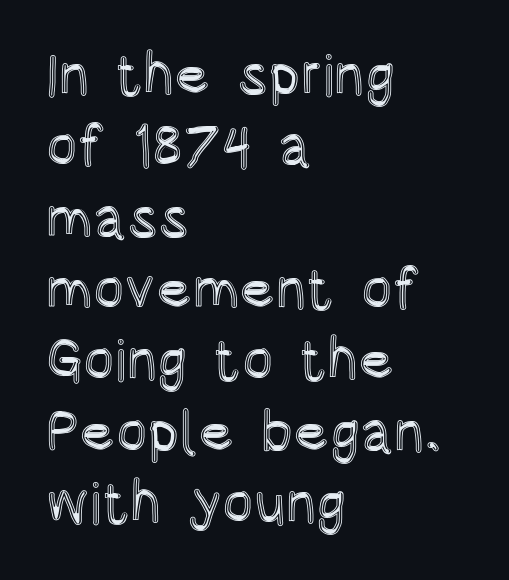
Q: Is the text italic (slanted)? A: No, it is upright.
Q: Is the text underlined? A: No.
Q: How is the paragraph aligned? A: Left-aligned.
Q: Is the spacing between letters normal or unusually wide? A: Normal.
Q: Width (condensed, normal, or wide)? A: Condensed.
Q: x-height? A: Large.
Q: Monospaced? A: No.
